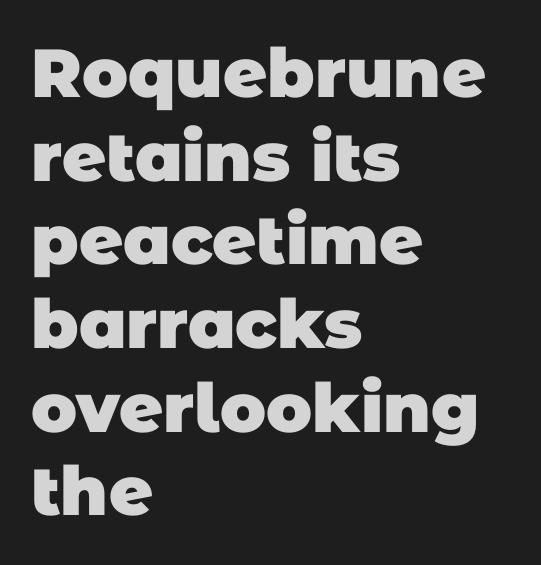
The image shows 68 px heavy sans-serif type; set left-aligned, line spacing 1.23x, normal letter spacing, not underlined; low stroke contrast and a large x-height.
